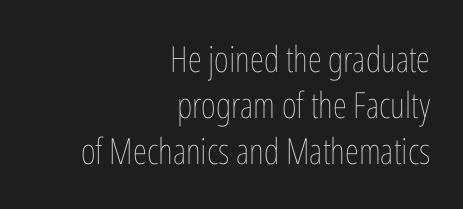
Q: Is the text bold? A: No.
Q: Is the text italic (slanted)? A: No, it is upright.
Q: Is the text underlined? A: No.
Q: How is the paragraph aligned? A: Right-aligned.
Q: Is the spacing between letters normal or unusually wide? A: Normal.
Q: Is the spacing between lines tight, normal or loose? A: Normal.
Q: Width (condensed, normal, or wide)? A: Condensed.
Q: Stroke contrast? A: Low.
Q: x-height? A: Medium.
Q: Monospaced? A: No.
